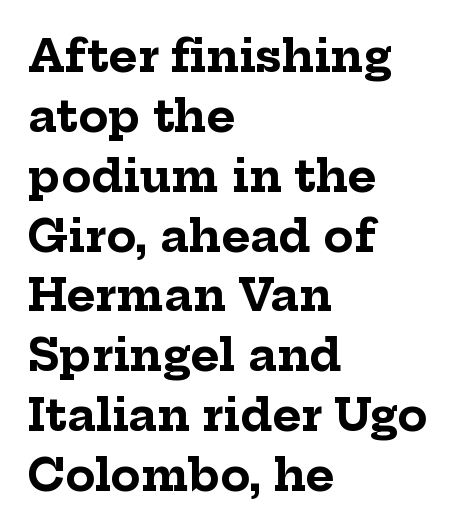
{"serif": "yes", "italic": "no", "bold": "yes", "weight": "bold", "width": "normal", "stroke_contrast": "low", "x_height": "medium", "monospaced": "no", "underline": "no", "align": "left", "line_spacing": "normal", "line_spacing_ratio": 1.36, "letter_spacing": "normal", "letter_spacing_em": 0.0, "glyph_px": 44}
